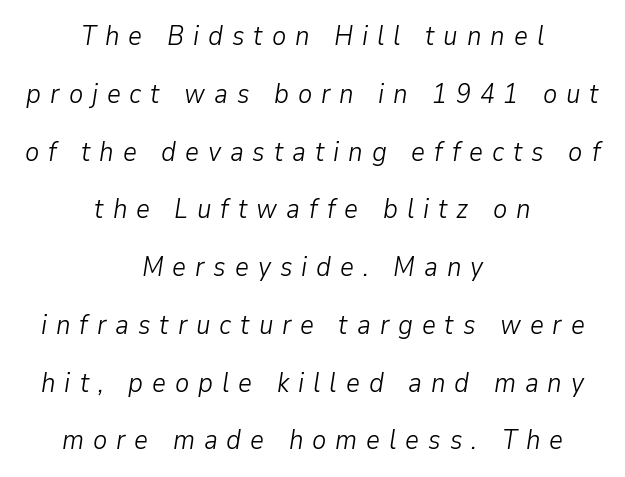
{"italic": "yes", "lean": "right", "slant_degrees": 9, "bold": "no", "underline": "no", "align": "center", "line_spacing": "loose", "line_spacing_ratio": 2.14, "letter_spacing": "wide", "letter_spacing_em": 0.33, "glyph_px": 27}
